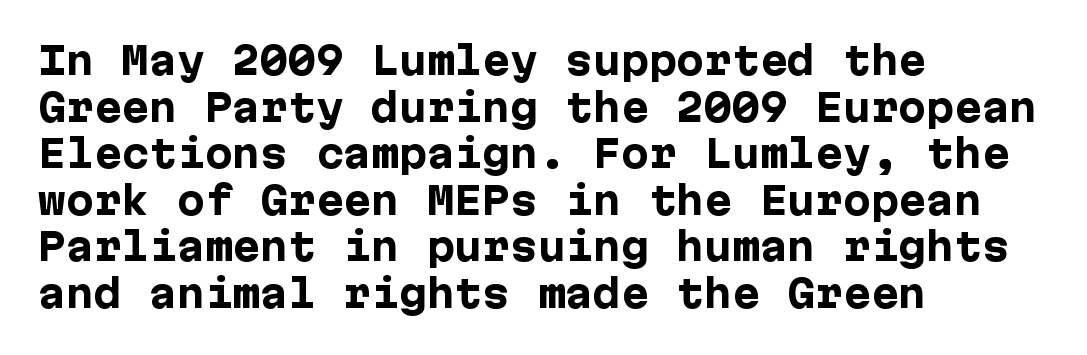
{"serif": "no", "italic": "no", "bold": "yes", "weight": "heavy", "width": "normal", "stroke_contrast": "low", "x_height": "medium", "underline": "no", "align": "left", "line_spacing": "normal", "line_spacing_ratio": 1.26, "letter_spacing": "normal", "letter_spacing_em": 0.0, "glyph_px": 37}
